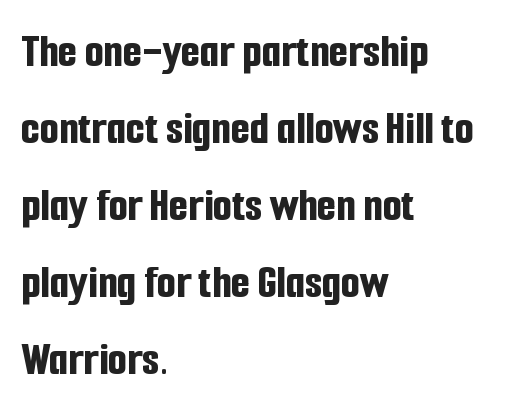
The image shows 49 px bold, condensed sans-serif type, upright; set left-aligned, normal line spacing (1.57x), normal letter spacing, not underlined; low stroke contrast and a medium x-height.
